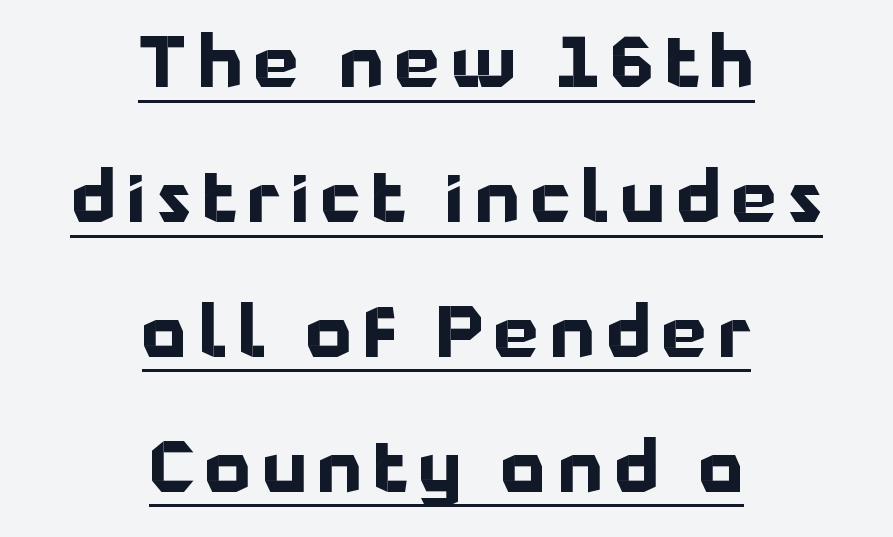
The rendering uses the underline text-decoration. Where is the straight margin? There isn't one; the lines are centered. You'd pick this weight for a headline — it's a proper bold. These lines are rendered in a variable-pitch font. Reading down the column, the eye jumps a long way to each next line. Characters remain perfectly vertical along every line.
